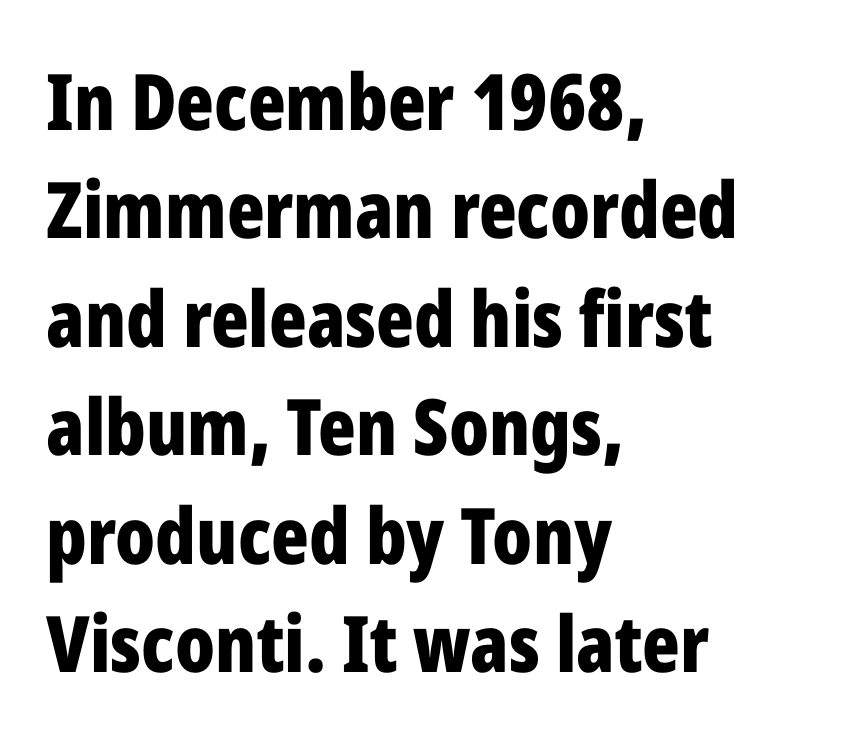
{"serif": "no", "italic": "no", "bold": "yes", "weight": "bold", "width": "condensed", "stroke_contrast": "low", "x_height": "medium", "monospaced": "no", "underline": "no", "align": "left", "line_spacing": "normal", "line_spacing_ratio": 1.39, "letter_spacing": "normal", "letter_spacing_em": 0.0, "glyph_px": 78}
